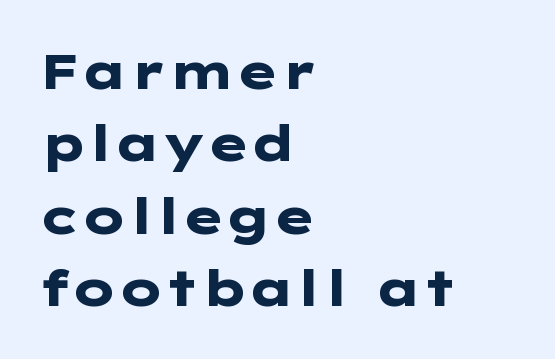
{"serif": "no", "italic": "no", "bold": "yes", "weight": "heavy", "width": "wide", "stroke_contrast": "low", "x_height": "medium", "underline": "no", "align": "left", "line_spacing": "normal", "line_spacing_ratio": 1.45, "letter_spacing": "normal", "letter_spacing_em": 0.0, "glyph_px": 50}
